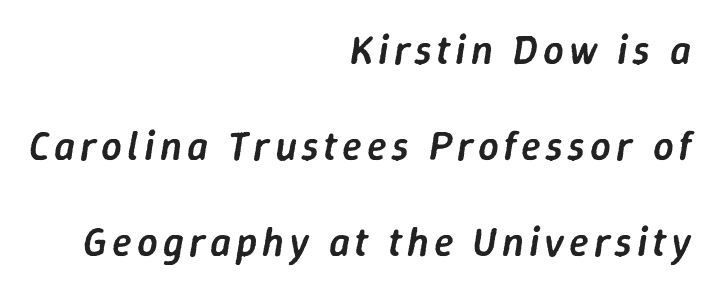
The image shows 41 px semibold type, italic (leaning right); set right-aligned, loose line spacing (2.34x), not underlined; low stroke contrast and a medium x-height.
